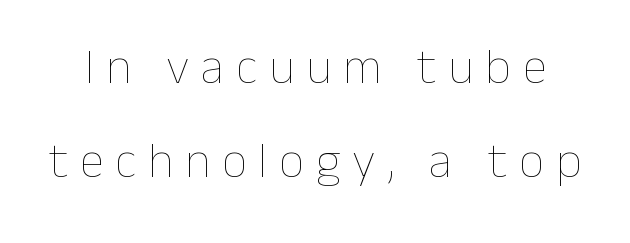
{"italic": "no", "bold": "no", "weight": "thin", "width": "normal", "stroke_contrast": "low", "x_height": "medium", "monospaced": "no", "underline": "no", "line_spacing_ratio": 1.89, "letter_spacing": "wide", "letter_spacing_em": 0.23, "glyph_px": 50}
